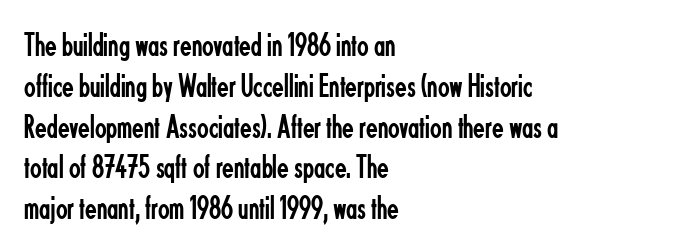
The image shows 34 px regular-weight, condensed sans-serif type, upright; set left-aligned, line spacing 1.2x, normal letter spacing, not underlined; low stroke contrast and a small x-height.
